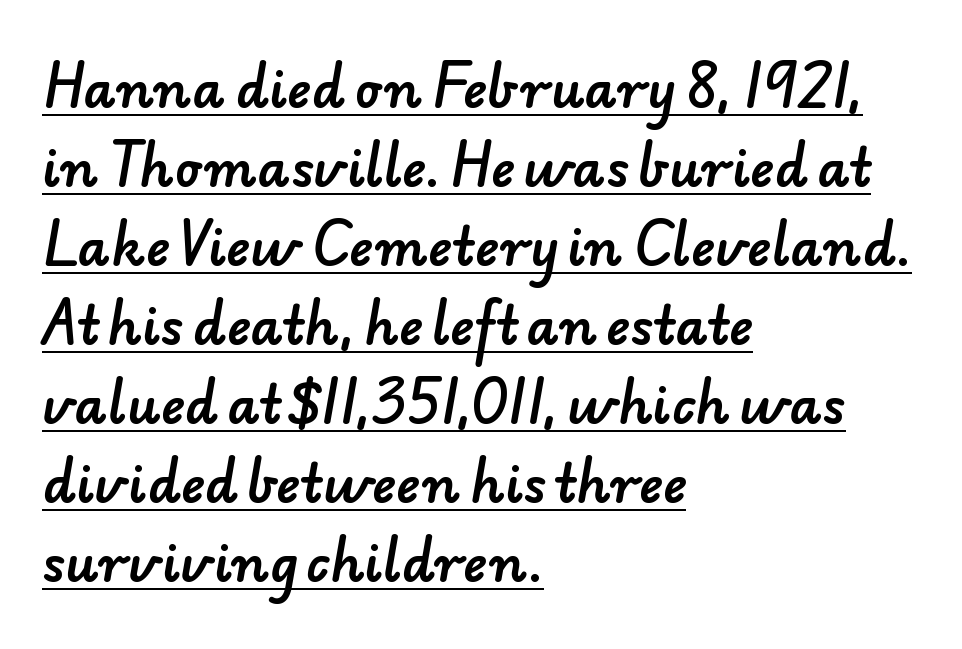
Spacing verdict: proportional, widths tailored to each character. The line-height multiplier appears to be the usual default. The lettering is marked with a stroke running underneath it. What stands out about the letter spacing? Nothing — it is the standard amount.
